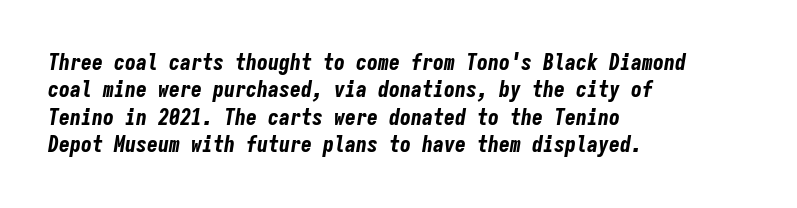
{"italic": "yes", "lean": "right", "slant_degrees": 9, "bold": "yes", "underline": "no", "align": "left", "line_spacing": "normal", "line_spacing_ratio": 1.25, "letter_spacing": "normal", "letter_spacing_em": 0.0, "glyph_px": 22}
